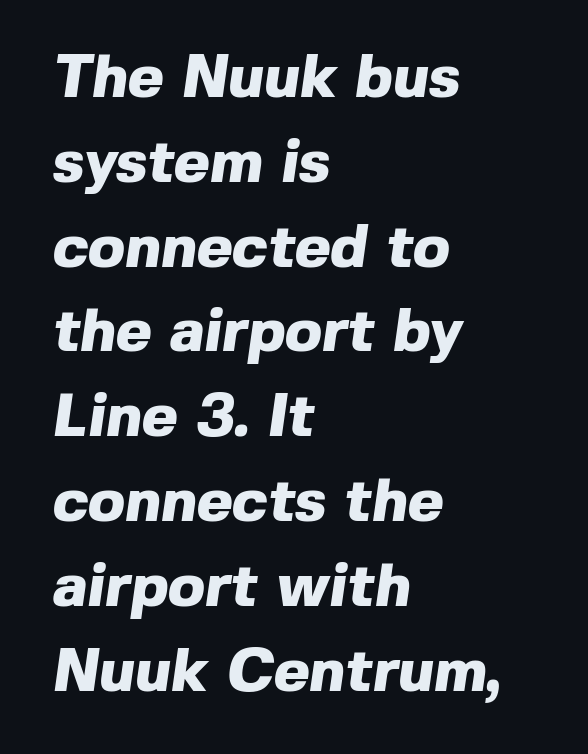
{"serif": "no", "bold": "yes", "weight": "heavy", "width": "normal", "x_height": "medium", "monospaced": "no", "underline": "no", "align": "left", "line_spacing": "normal", "line_spacing_ratio": 1.39, "letter_spacing": "normal", "letter_spacing_em": 0.0, "glyph_px": 61}
